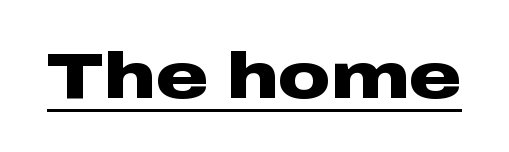
Does extra space separate the letters? No, they use regular spacing. Heft: maximum for text — a bold. These lines were composed using upright roman letters. Has an underline been added? It has. Note the varied advance widths — an 'i' is clearly narrower than an 'm'.
